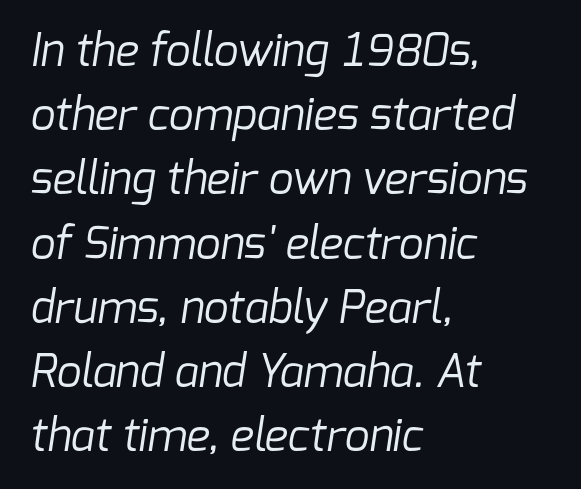
The image shows 44 px regular-weight sans-serif type; set left-aligned, normal line spacing (1.46x), normal letter spacing, not underlined; low stroke contrast and a medium x-height.
